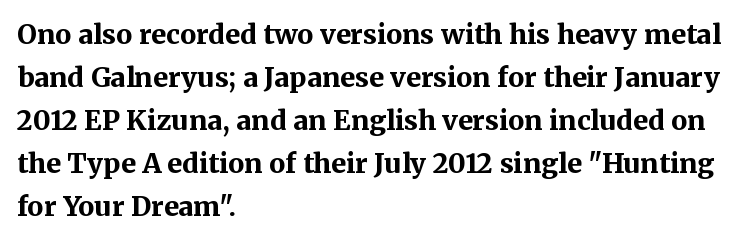
The image shows 27 px bold type, upright; set left-aligned, normal line spacing (1.59x), normal letter spacing, not underlined.
